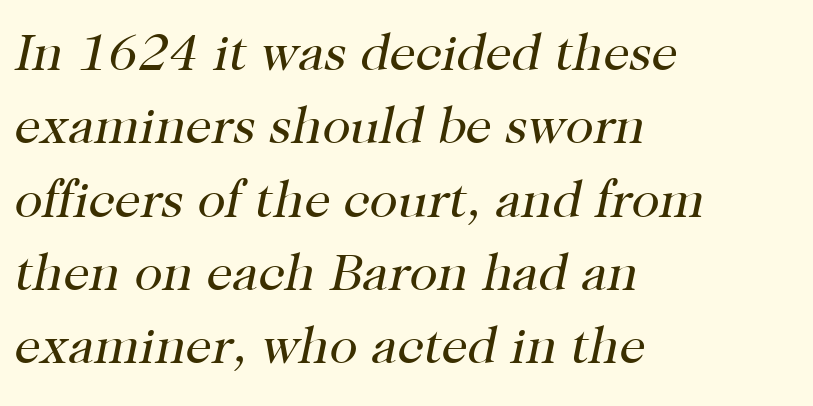
The image shows 52 px regular-weight serif type, italic (leaning right); set left-aligned, normal line spacing (1.41x), normal letter spacing, not underlined; high stroke contrast and a medium x-height.
